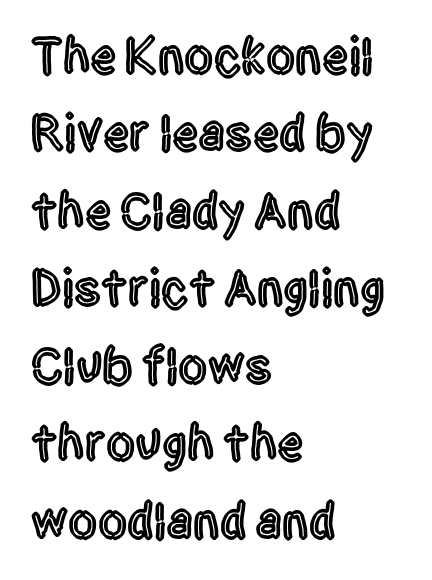
How are the letters spaced? Ordinarily, with no added tracking. Each letter keeps its own natural width here, so spacing adapts to shape. Leftover space on each line is placed entirely after the last word. The area under the type is left untouched.
